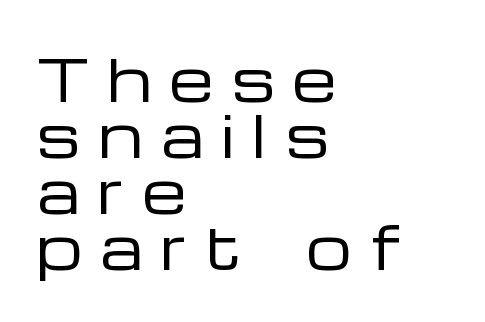
Here the designer chose a conventional face with non-uniform glyph widths. Nope, no serifs anywhere on these letters. Leading is clearly below the norm, producing a dense column. Students, note that the glyphs here are deliberately spaced far apart. The glyphs are unaccompanied by any horizontal stroke below them. Caption: multi-line text, flush left, ragged right.
